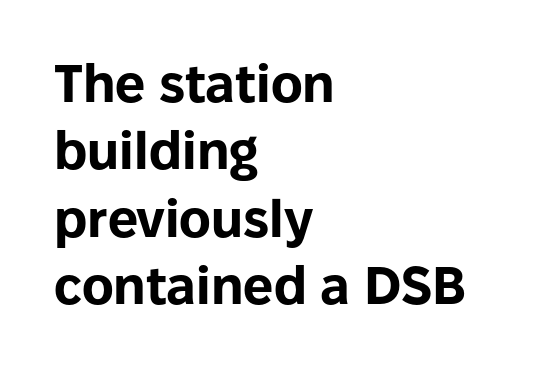
Normally led — the rows are evenly, conventionally spaced. This is sans-serif lettering, the kind often seen on screens and signage. The passage shown is typed in a proportional face where columns would drift. Typeset ragged right — the left edge is the straight one.
